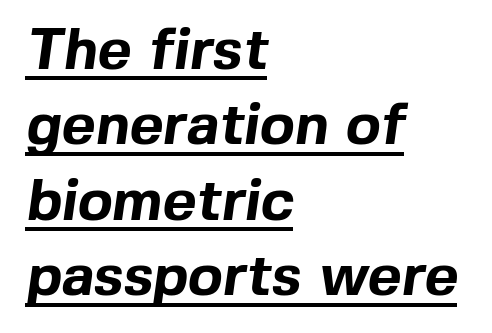
{"serif": "no", "bold": "yes", "weight": "bold", "width": "normal", "x_height": "medium", "monospaced": "no", "underline": "yes", "align": "left", "line_spacing": "normal", "line_spacing_ratio": 1.3, "letter_spacing": "normal", "letter_spacing_em": 0.0, "glyph_px": 58}
